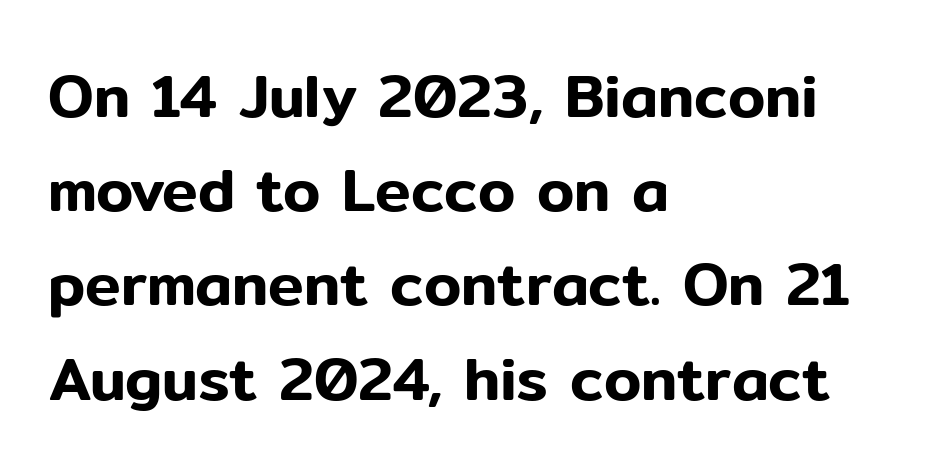
Each letter keeps its own natural width here, so spacing adapts to shape. Each row of text sits above clean, open space. The axis of the letterforms is exactly vertical. Tracking value appears to be zero — textbook default spacing.
